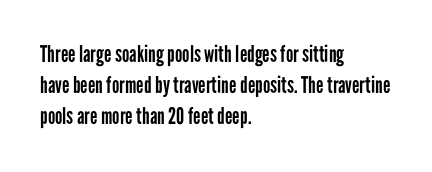
Posture: upright roman. The ragged edge is on the right, which tells us the setting is flush left. Reading down the column, the eye jumps a familiar distance to each next line. The specimen omits any rule beneath the text block's lines. The face looks like a standard text weight, possibly lighter.
